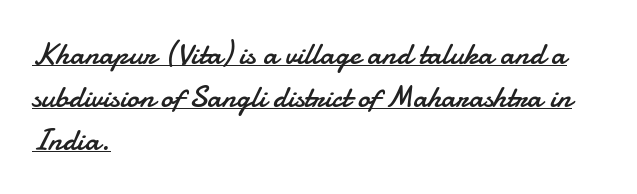
Q: Is the text bold? A: No.
Q: Is the text italic (slanted)? A: Yes.
Q: Is the typeface a serif or a sans-serif typeface? A: Sans-serif.
Q: Is the text underlined? A: Yes.
Q: How is the paragraph aligned? A: Left-aligned.
Q: Is the spacing between letters normal or unusually wide? A: Normal.
Q: Is the spacing between lines tight, normal or loose? A: Normal.
Q: Width (condensed, normal, or wide)? A: Normal.
Q: Stroke contrast? A: Low.
Q: x-height? A: Small.
Q: Monospaced? A: No.
